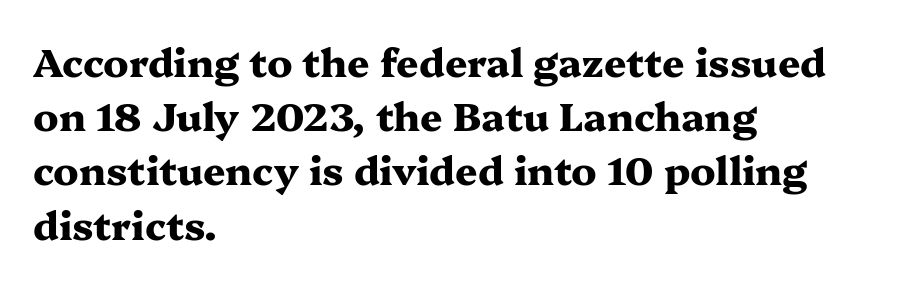
The image shows 39 px heavy, wide serif type, upright; set left-aligned, normal line spacing (1.39x), normal letter spacing, not underlined; medium stroke contrast and a medium x-height.
